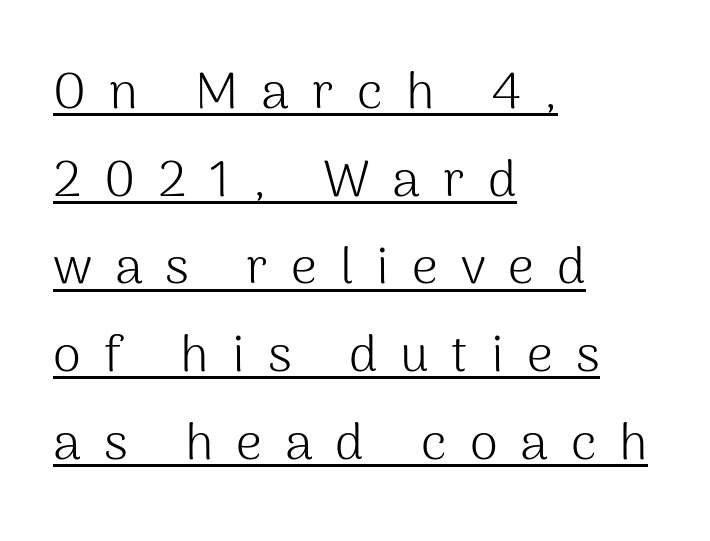
The image shows 51 px light sans-serif type, upright; set left-aligned, line spacing 1.72x, unusually wide letter spacing (+0.45 em), underlined; medium stroke contrast and a medium x-height.
